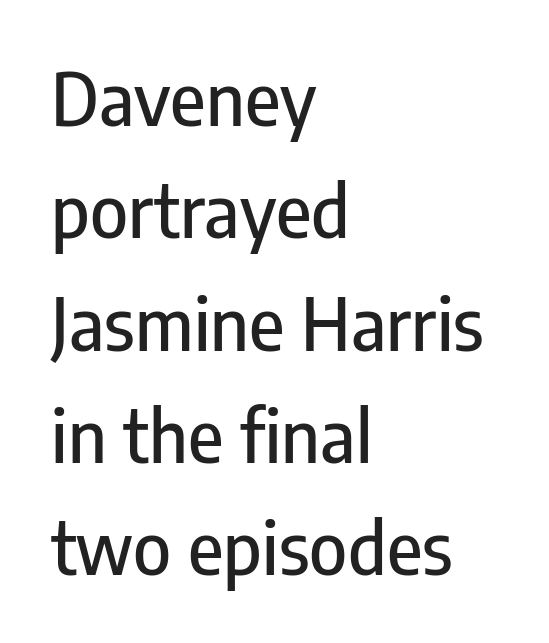
{"serif": "no", "italic": "no", "width": "condensed", "stroke_contrast": "low", "x_height": "medium", "monospaced": "no", "underline": "no", "align": "left", "line_spacing": "normal", "line_spacing_ratio": 1.56, "letter_spacing": "normal", "letter_spacing_em": 0.0, "glyph_px": 72}
